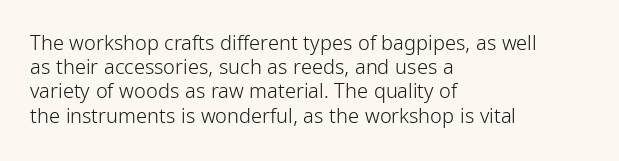
{"italic": "no", "bold": "no", "underline": "no", "align": "left", "line_spacing_ratio": 1.21, "letter_spacing": "normal", "letter_spacing_em": 0.0, "glyph_px": 20}
